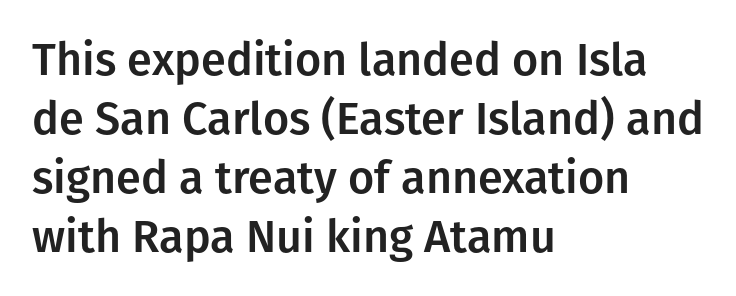
The lines sit at an ordinary, default distance from one another. Serif or sans? Sans — the stroke terminals are bare. Here the designer chose a conventional face with non-uniform glyph widths. Glyph-to-glyph distance matches everyday printed text.
